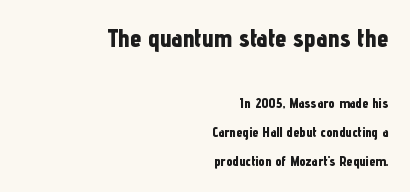
Q: Is the text bold? A: Yes.
Q: Is the text italic (slanted)? A: No, it is upright.
Q: Is the text underlined? A: No.
Q: How is the paragraph aligned? A: Right-aligned.
Q: Is the spacing between letters normal or unusually wide? A: Normal.
Q: Is the spacing between lines tight, normal or loose? A: Loose.
Q: Which block of text is set in a larger size, the first (top) or the second (bottom)? A: The first (top) one.
